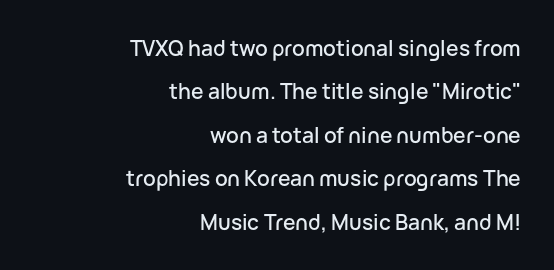
Q: Is the text italic (slanted)? A: No, it is upright.
Q: Is the text underlined? A: No.
Q: How is the paragraph aligned? A: Right-aligned.
Q: Is the spacing between letters normal or unusually wide? A: Normal.
Q: Is the spacing between lines tight, normal or loose? A: Loose.
